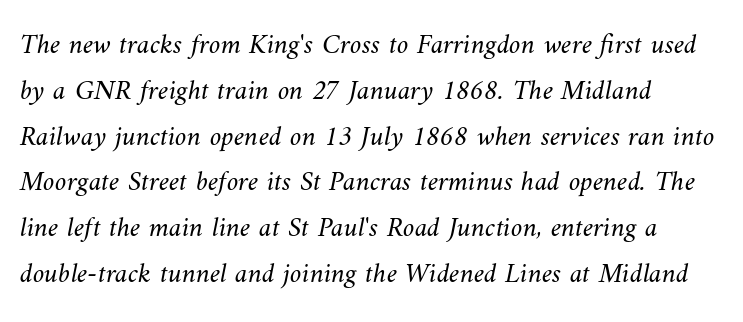
{"bold": "no", "weight": "light", "width": "normal", "stroke_contrast": "medium", "x_height": "small", "monospaced": "no", "underline": "no", "align": "left", "line_spacing": "normal", "line_spacing_ratio": 1.58, "letter_spacing": "normal", "letter_spacing_em": 0.0, "glyph_px": 29}
